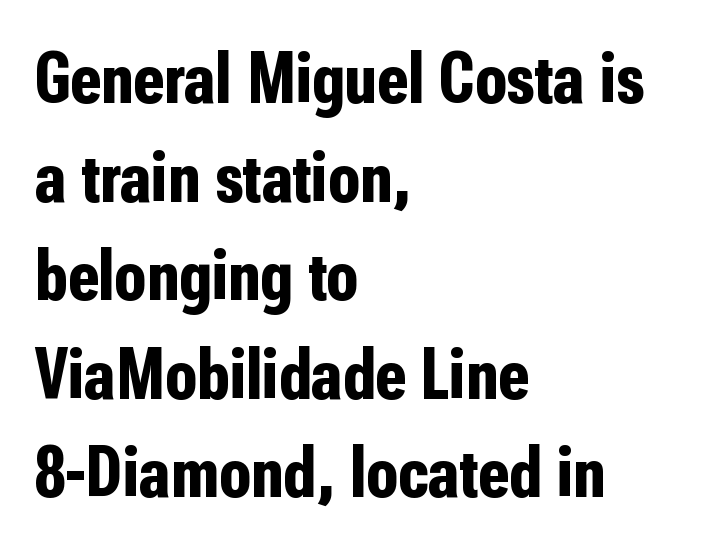
{"serif": "no", "italic": "no", "bold": "yes", "weight": "bold", "width": "condensed", "stroke_contrast": "low", "x_height": "medium", "monospaced": "no", "underline": "no", "align": "left", "line_spacing": "normal", "line_spacing_ratio": 1.35, "letter_spacing": "normal", "letter_spacing_em": 0.0, "glyph_px": 73}
